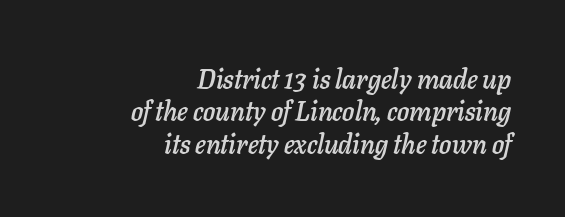
Q: Is the text italic (slanted)? A: Yes, it leans right by about 11 degrees.
Q: Is the text underlined? A: No.
Q: How is the paragraph aligned? A: Right-aligned.
Q: Is the spacing between letters normal or unusually wide? A: Normal.
